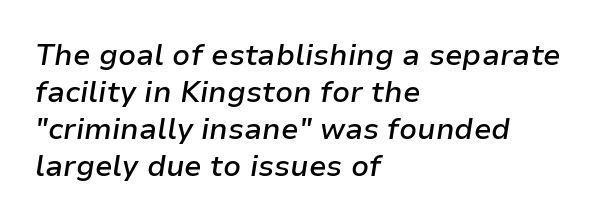
Think of a printed novel: that variable character pitch is what you see here. This is oblique type, the kind used for emphasis or titles. A bit beefed up — I'd call it semibold rather than bold. Only glyphs here, with clear space below each row. The space between consecutive lines is moderate.
